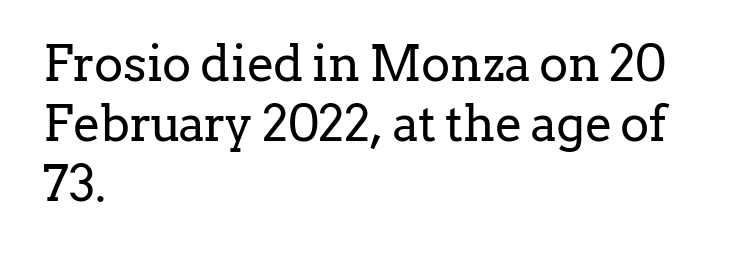
Bare-footed words on every line. The lines are quadded left. There is no visible air inserted between adjacent glyphs. Spacing verdict: proportional, widths tailored to each character. A quiet, ordinary-to-light weight characterises the typeface.
